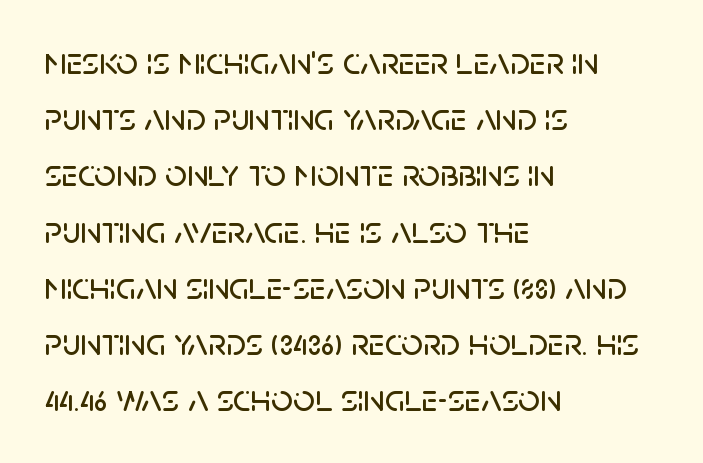
Q: Is the text italic (slanted)? A: No, it is upright.
Q: Is the typeface a serif or a sans-serif typeface? A: Sans-serif.
Q: Is the text underlined? A: No.
Q: How is the paragraph aligned? A: Left-aligned.
Q: Is the spacing between letters normal or unusually wide? A: Normal.
Q: Is the spacing between lines tight, normal or loose? A: Normal.
Q: Width (condensed, normal, or wide)? A: Normal.
Q: Stroke contrast? A: Low.
Q: x-height? A: Large.
Q: Monospaced? A: No.
